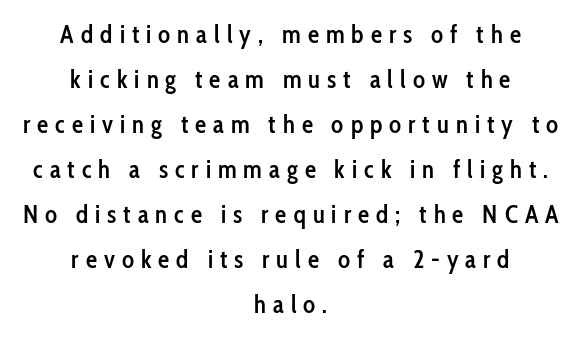
Posture: vertical. Is the type bold? Partly — it's a semibold, heavier than regular but not fully bold. The gap between lines stays unmarked. Where is the straight margin? There isn't one; the lines are centered.
